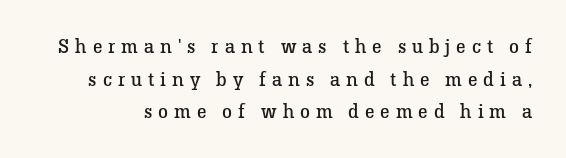
Nothing heavy about these letters — not bold at all. Upright lettering throughout. The passage shown is not underscored anywhere. Rows of type keep a routine distance in the vertical direction. You could only call the tracking loose — the letters float apart.
